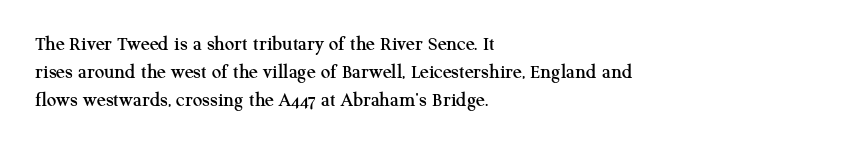
Teacher's note: observe the even left margin — that is flush-left alignment. No italicization has been applied; the sample stays upright. Clear beneath every line of the passage. Honestly, the letter spacing is just normal — you wouldn't notice it. A typesetter would call this leading conventional body-copy spacing.
